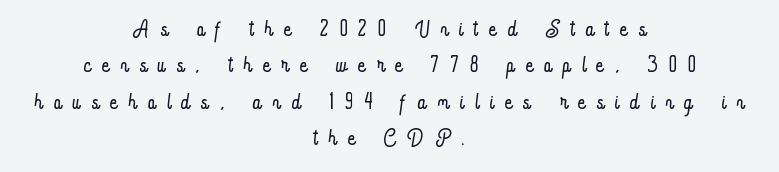
Q: Is the text bold? A: No.
Q: Is the text underlined? A: No.
Q: How is the paragraph aligned? A: Centered.
Q: Is the spacing between letters normal or unusually wide? A: Unusually wide.
Q: Width (condensed, normal, or wide)? A: Condensed.
Q: Stroke contrast? A: Low.
Q: x-height? A: Small.
Q: Monospaced? A: No.
